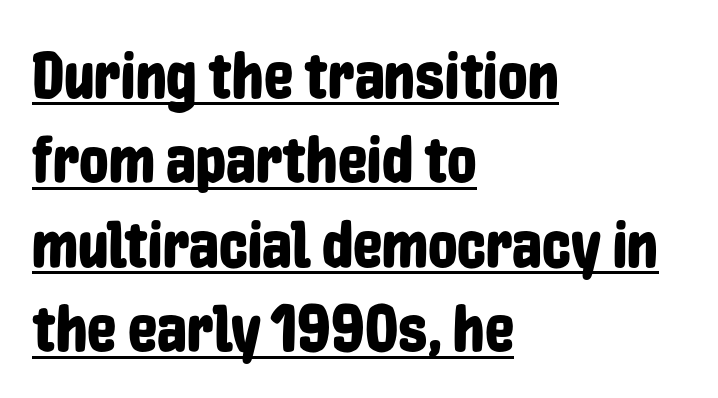
The image shows 66 px condensed sans-serif type, upright; set left-aligned, normal line spacing (1.28x), normal letter spacing, underlined; low stroke contrast and a medium x-height.
